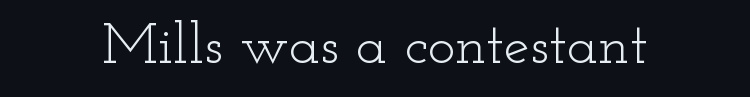
The image shows 58 px light, wide serif type, upright; set normal letter spacing, not underlined; low stroke contrast and a small x-height.
